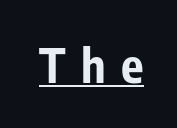
Q: Is the text bold? A: Yes.
Q: Is the text italic (slanted)? A: No, it is upright.
Q: Is the typeface a serif or a sans-serif typeface? A: Sans-serif.
Q: Is the text underlined? A: Yes.
Q: Is the spacing between letters normal or unusually wide? A: Unusually wide.
Q: Width (condensed, normal, or wide)? A: Condensed.
Q: Stroke contrast? A: Low.
Q: x-height? A: Medium.
Q: Monospaced? A: No.
